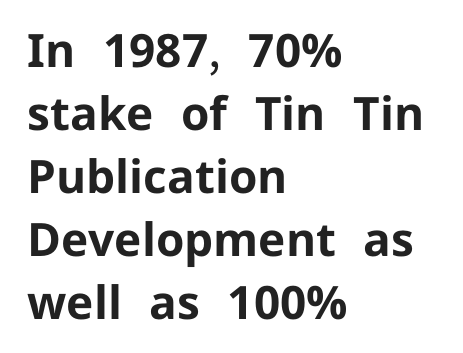
{"serif": "no", "italic": "no", "bold": "yes", "weight": "bold", "width": "normal", "stroke_contrast": "low", "x_height": "medium", "monospaced": "no", "underline": "no", "align": "left", "line_spacing": "normal", "line_spacing_ratio": 1.37, "letter_spacing": "normal", "letter_spacing_em": 0.0, "glyph_px": 46}
